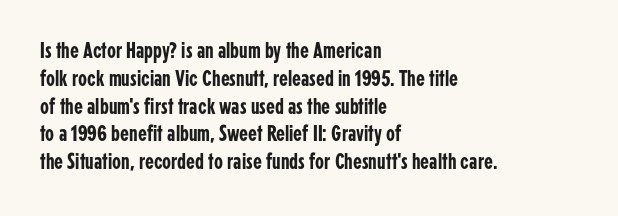
The image shows 23 px text type, upright; set left-aligned, line spacing 1.21x, normal letter spacing, not underlined.
